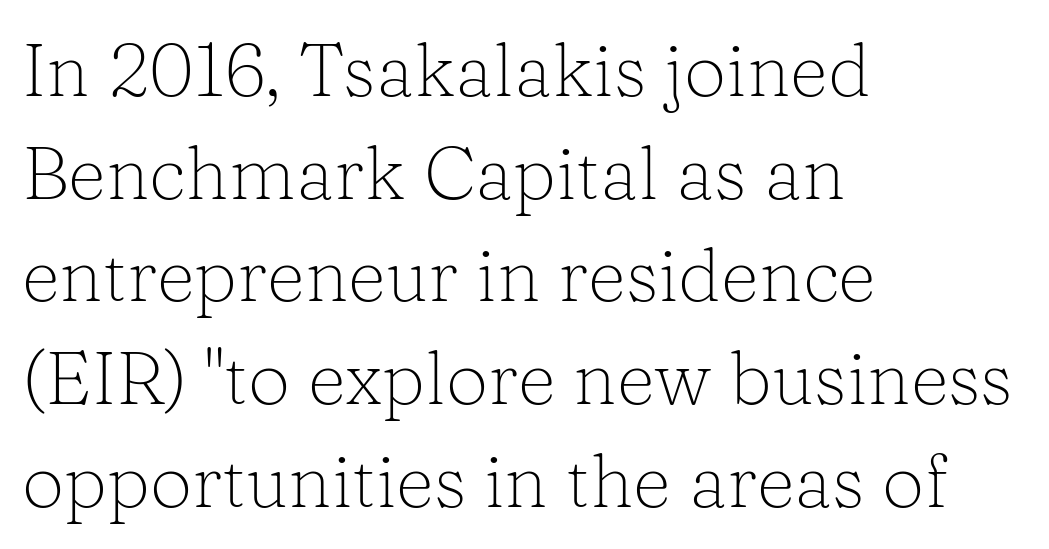
The image shows 75 px light serif type, upright; set left-aligned, normal line spacing (1.37x), normal letter spacing, not underlined; low stroke contrast and a medium x-height.
